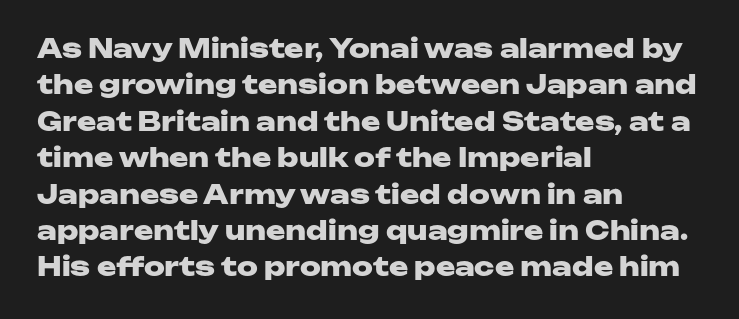
Characters remain perfectly vertical along every line. The passage is arranged the way most books set body copy — flush left. These lines sit exactly where default settings would place them. Nobody touched the tracking dial on this one. Descender tails drop into unmarked territory. Is the type bold? Yes — the strokes are clearly thick and heavy.
